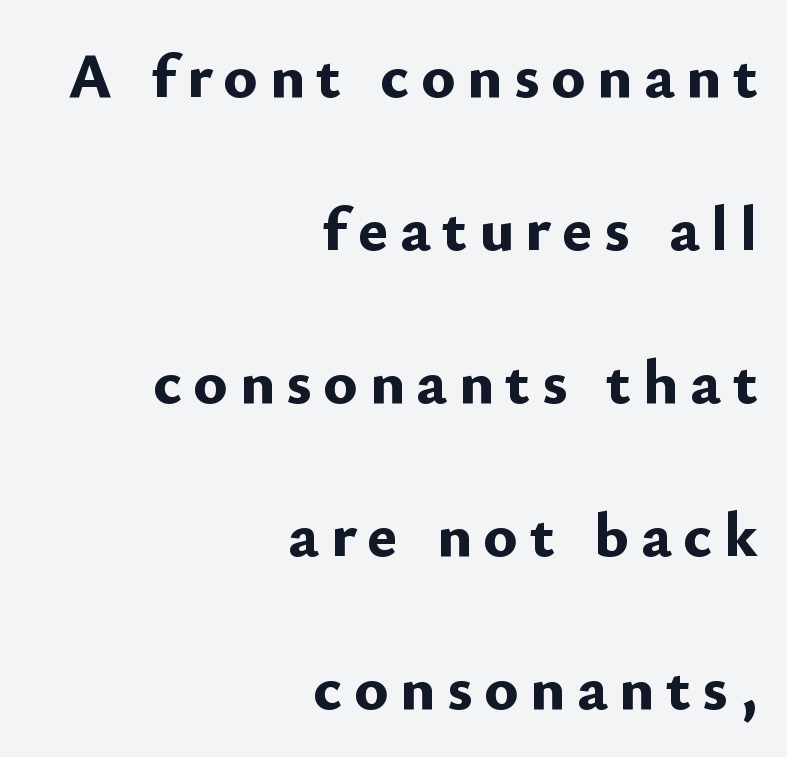
The passage shown is typed in a proportional face where columns would drift. Just letters on the line, the space beneath them empty. Rows of type keep a wide berth in the vertical direction. Does the type have serifs? No, each stem ends abruptly. Posture: vertical. Compared with a flush-left layout, this one pins lines to the opposite, right side.
